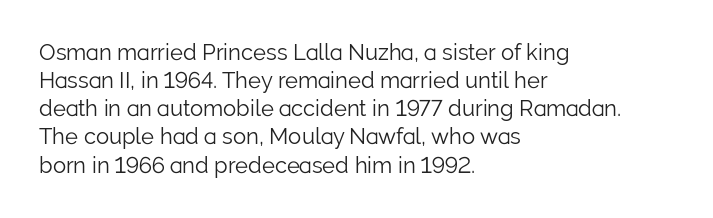
{"italic": "no", "bold": "no", "underline": "no", "align": "left", "line_spacing": "normal", "line_spacing_ratio": 1.28, "letter_spacing": "normal", "letter_spacing_em": 0.0, "glyph_px": 22}
